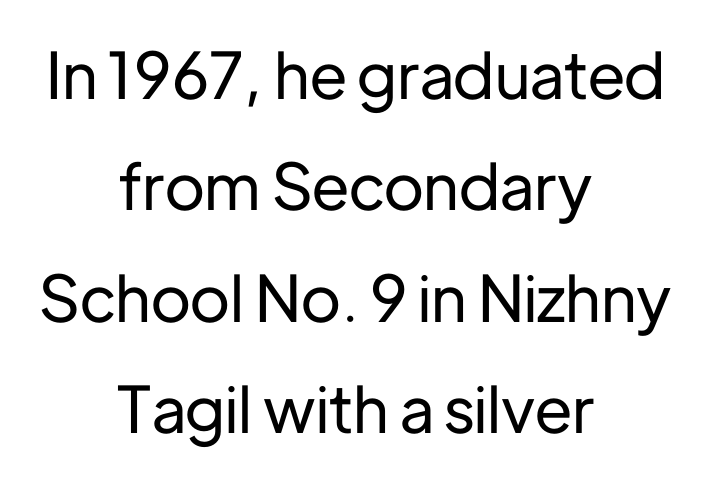
Q: Is the text italic (slanted)? A: No, it is upright.
Q: Is the typeface a serif or a sans-serif typeface? A: Sans-serif.
Q: Is the text underlined? A: No.
Q: How is the paragraph aligned? A: Centered.
Q: Is the spacing between letters normal or unusually wide? A: Normal.
Q: Width (condensed, normal, or wide)? A: Normal.
Q: Stroke contrast? A: Low.
Q: x-height? A: Medium.
Q: Monospaced? A: No.
